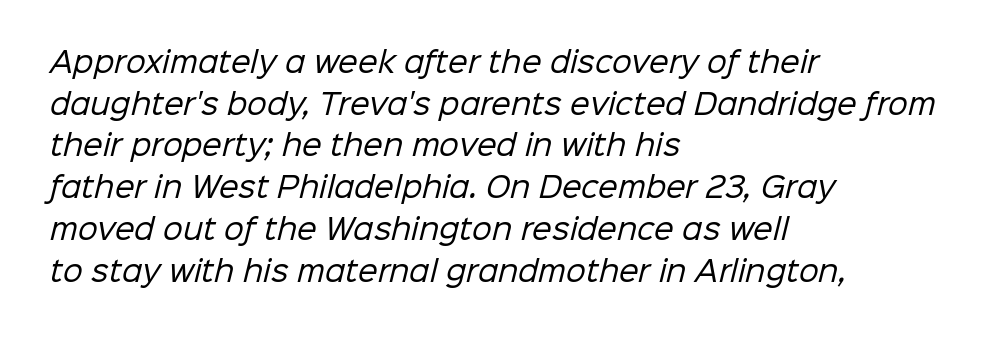
The image shows 28 px regular-weight sans-serif type; set left-aligned, normal line spacing (1.49x), normal letter spacing, not underlined; low stroke contrast and a medium x-height.
